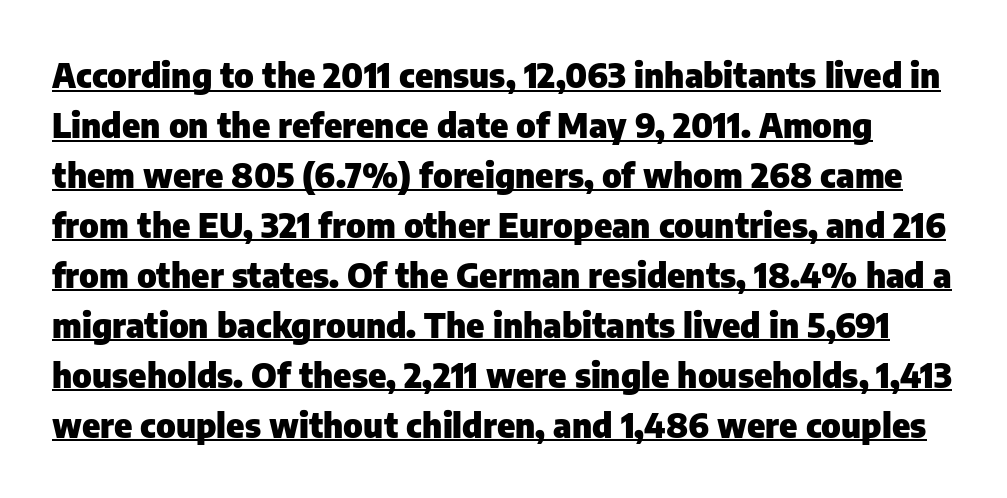
The image shows 34 px heavy sans-serif type, upright; set normal line spacing (1.47x), normal letter spacing, underlined; low stroke contrast and a medium x-height.
